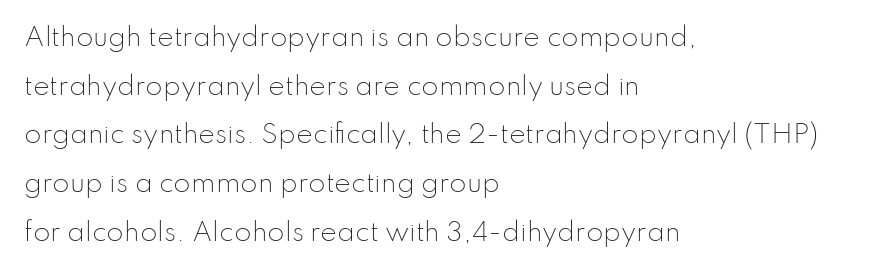
Q: Is the text bold? A: No.
Q: Is the text italic (slanted)? A: No, it is upright.
Q: Is the text underlined? A: No.
Q: How is the paragraph aligned? A: Left-aligned.
Q: Is the spacing between letters normal or unusually wide? A: Normal.
Q: Is the spacing between lines tight, normal or loose? A: Loose.
